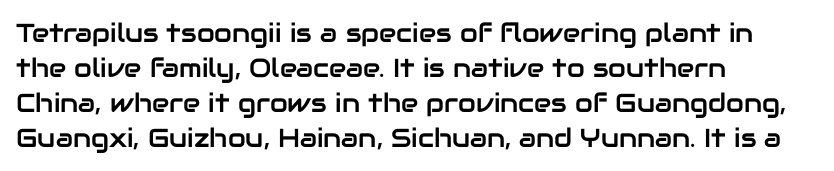
The image shows 26 px text type, upright; set left-aligned, normal line spacing (1.34x), normal letter spacing, not underlined.
